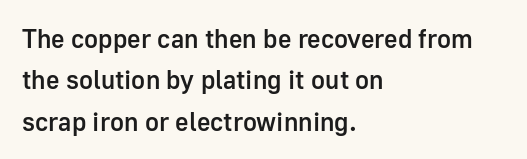
The image shows 26 px text type, upright; set left-aligned, normal line spacing (1.59x), normal letter spacing, not underlined.
